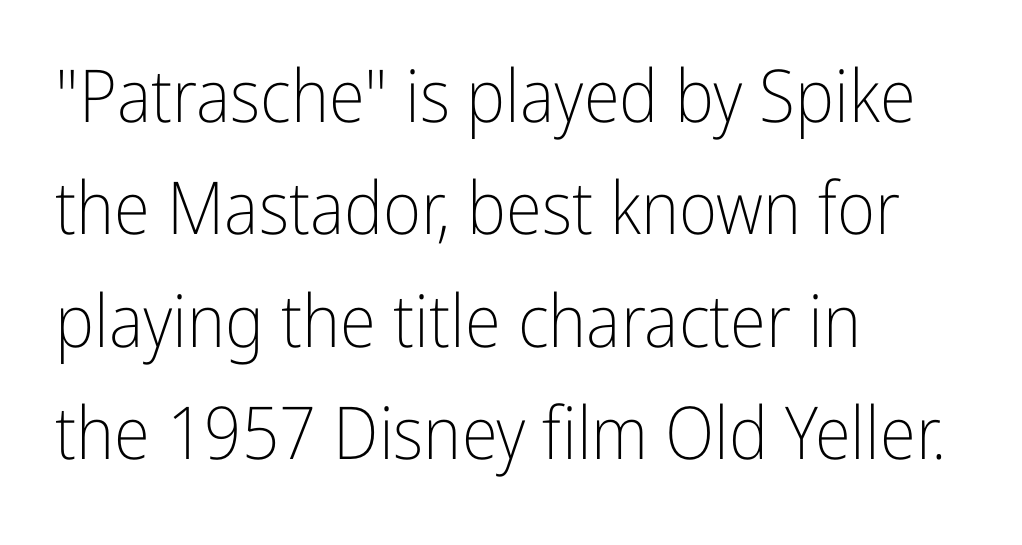
{"serif": "no", "italic": "no", "bold": "no", "weight": "light", "width": "condensed", "stroke_contrast": "low", "x_height": "medium", "monospaced": "no", "underline": "no", "align": "left", "line_spacing": "normal", "line_spacing_ratio": 1.54, "letter_spacing": "normal", "letter_spacing_em": 0.0, "glyph_px": 73}
